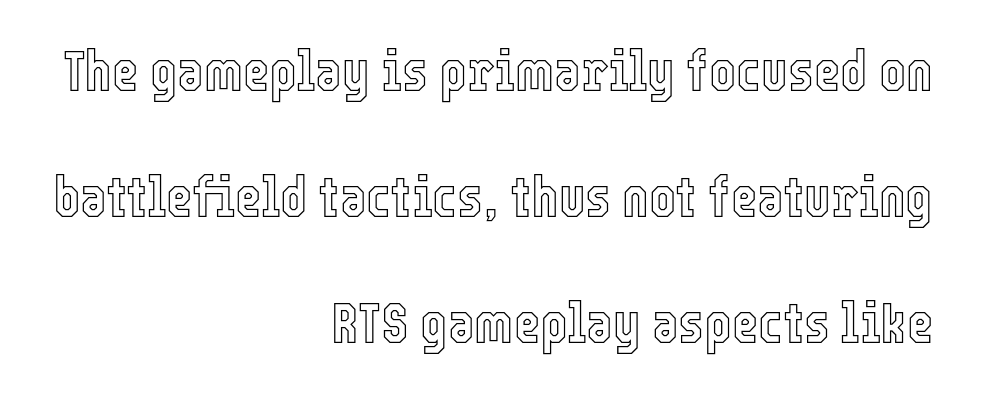
The image shows 57 px condensed type, upright; set right-aligned, loose line spacing (2.21x), normal letter spacing, not underlined; a medium x-height.
